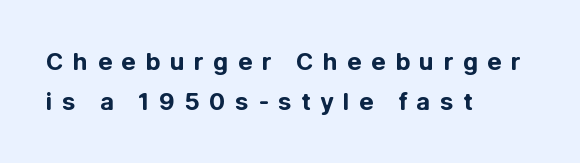
Has an underline been added? It has not. These lines were composed using upright roman letters. Is the block centered? No — it sits flush against the left margin. Evenly set lines give the paragraph a standard silhouette.
